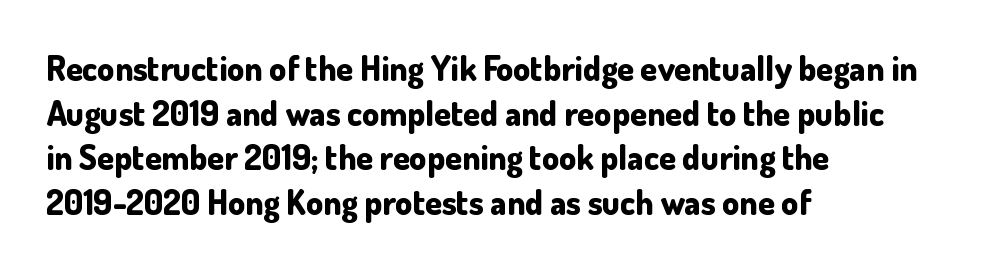
The image shows 34 px bold sans-serif type, upright; set left-aligned, normal line spacing (1.31x), normal letter spacing, not underlined; low stroke contrast and a small x-height.
